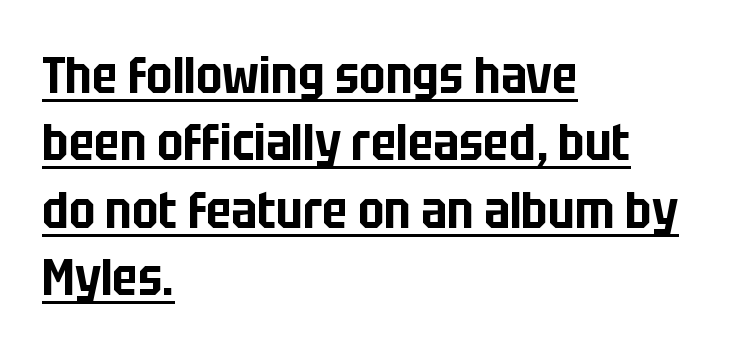
Q: Is the text italic (slanted)? A: No, it is upright.
Q: Is the typeface a serif or a sans-serif typeface? A: Sans-serif.
Q: Is the text underlined? A: Yes.
Q: How is the paragraph aligned? A: Left-aligned.
Q: Is the spacing between letters normal or unusually wide? A: Normal.
Q: Is the spacing between lines tight, normal or loose? A: Normal.
Q: Width (condensed, normal, or wide)? A: Condensed.
Q: Stroke contrast? A: Low.
Q: x-height? A: Large.
Q: Monospaced? A: No.
